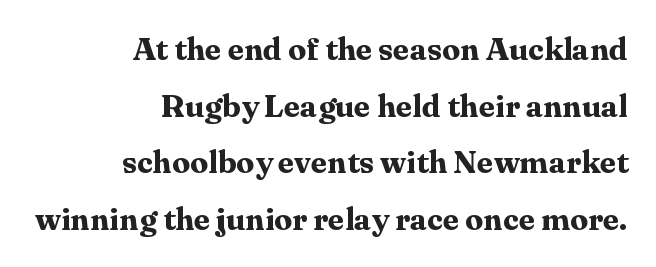
{"serif": "yes", "italic": "no", "bold": "yes", "weight": "bold", "width": "normal", "stroke_contrast": "medium", "x_height": "medium", "monospaced": "no", "underline": "no", "align": "right", "line_spacing_ratio": 1.77, "letter_spacing": "normal", "letter_spacing_em": 0.0, "glyph_px": 32}
